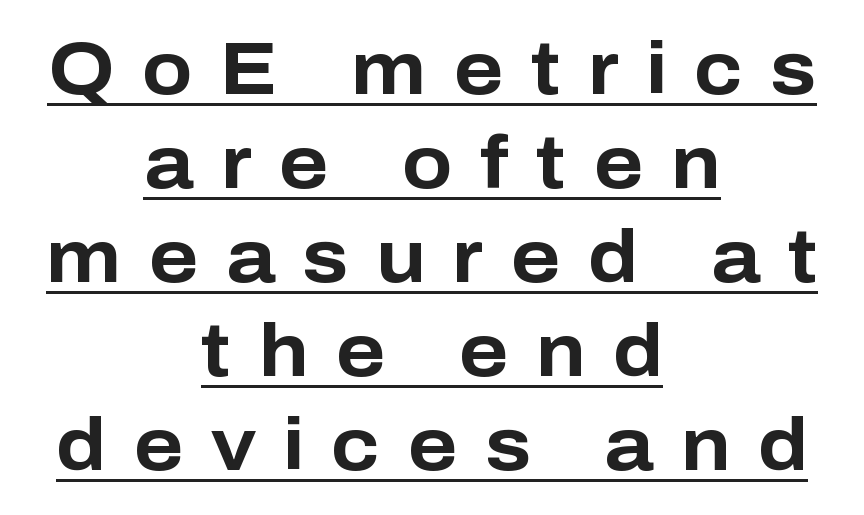
Q: Is the text bold? A: Yes.
Q: Is the text italic (slanted)? A: No, it is upright.
Q: Is the typeface a serif or a sans-serif typeface? A: Sans-serif.
Q: Is the text underlined? A: Yes.
Q: How is the paragraph aligned? A: Centered.
Q: Is the spacing between letters normal or unusually wide? A: Unusually wide.
Q: Is the spacing between lines tight, normal or loose? A: Normal.
Q: Width (condensed, normal, or wide)? A: Normal.
Q: Stroke contrast? A: Low.
Q: x-height? A: Medium.
Q: Monospaced? A: No.
